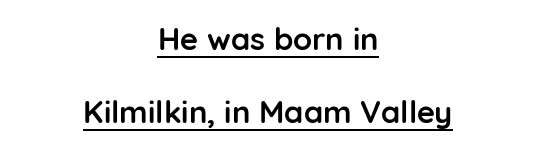
The image shows 31 px semibold sans-serif type, upright; set centered, loose line spacing (2.36x), normal letter spacing, underlined; low stroke contrast and a medium x-height.
